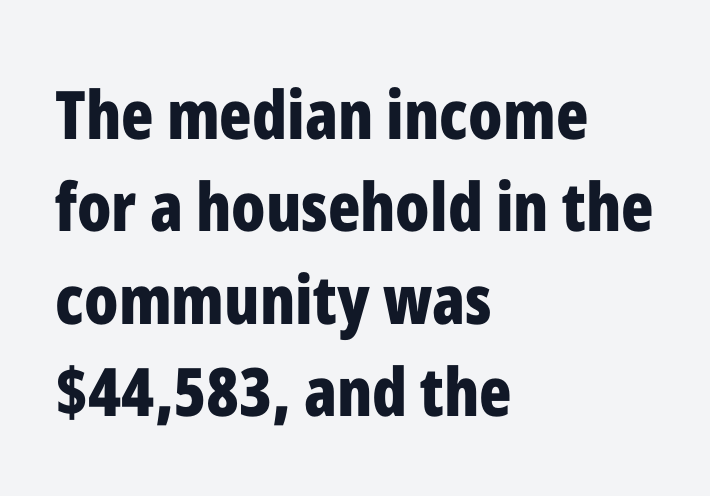
Q: Is the text bold? A: Yes.
Q: Is the text italic (slanted)? A: No, it is upright.
Q: Is the typeface a serif or a sans-serif typeface? A: Sans-serif.
Q: Is the text underlined? A: No.
Q: How is the paragraph aligned? A: Left-aligned.
Q: Is the spacing between letters normal or unusually wide? A: Normal.
Q: Is the spacing between lines tight, normal or loose? A: Normal.
Q: Width (condensed, normal, or wide)? A: Condensed.
Q: Stroke contrast? A: Low.
Q: x-height? A: Medium.
Q: Monospaced? A: No.
